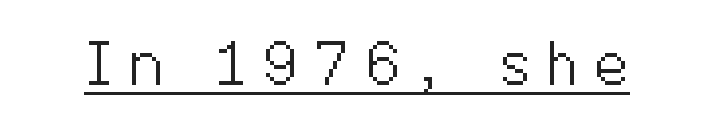
The letters look calm and open, with moderate or lighter stems. Descenders here cross a horizontal rule under the line. Do the characters align in a grid? No, the font is proportional. Type style note: lacks serifs. The lettering holds an erect, upright posture throughout.
